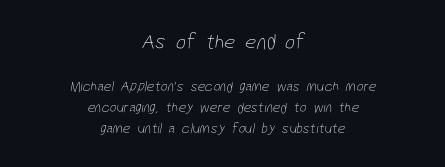
{"bold": "no", "underline": "no", "align": "center", "line_spacing": "normal", "line_spacing_ratio": 1.39, "letter_spacing": "normal", "letter_spacing_em": 0.0, "larger_block": "first", "size_ratio": 1.47, "glyph_px": 22}
